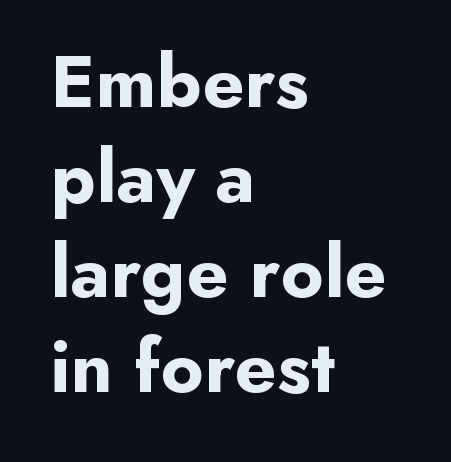
Horizontally, the lines are justified to the leading edge only. The designer went with a sans here, leaving each stem footless. Rows of type keep a routine distance in the vertical direction. Underline: absent. Every letter is thick-stroked: bold, no question.
